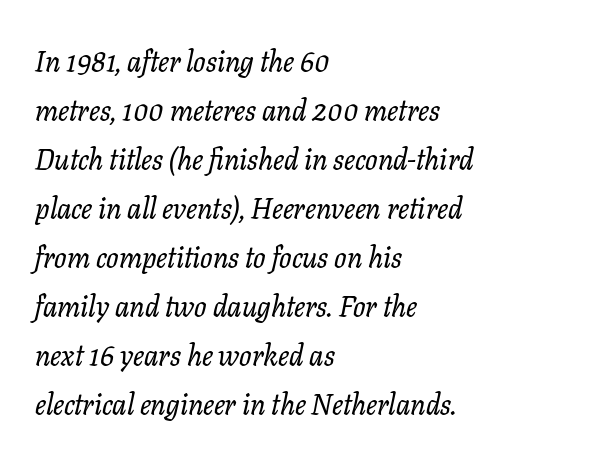
Leftover space on each line is placed entirely after the last word. The letters advance in unequal steps, a hallmark of proportional type. No extra tracking has been applied to these lines. Glance below the letters and you will spot only blank space. You can tell it's italic because the verticals aren't actually vertical. A typesetter would label this face a serif.
